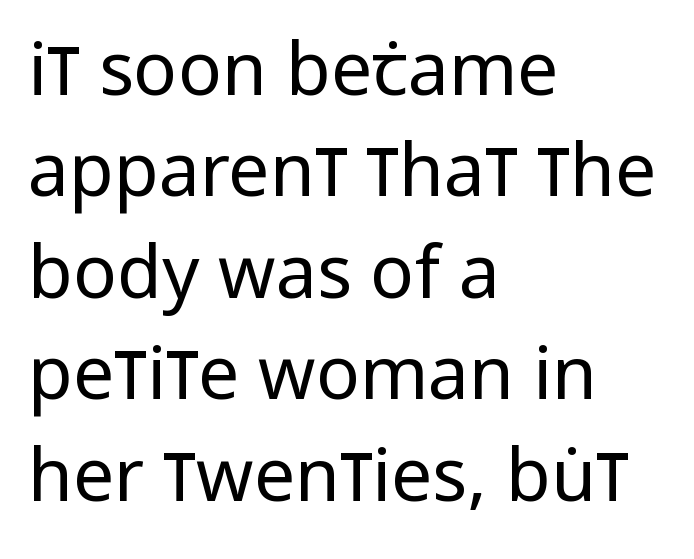
Q: Is the text bold? A: No.
Q: Is the text italic (slanted)? A: No, it is upright.
Q: Is the typeface a serif or a sans-serif typeface? A: Sans-serif.
Q: Is the text underlined? A: No.
Q: How is the paragraph aligned? A: Left-aligned.
Q: Is the spacing between letters normal or unusually wide? A: Normal.
Q: Is the spacing between lines tight, normal or loose? A: Normal.
Q: Width (condensed, normal, or wide)? A: Condensed.
Q: Stroke contrast? A: Low.
Q: x-height? A: Large.
Q: Monospaced? A: No.
